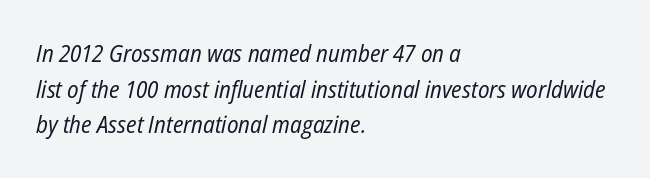
{"italic": "yes", "lean": "right", "slant_degrees": 12, "bold": "no", "underline": "no", "align": "left", "line_spacing": "normal", "line_spacing_ratio": 1.48, "letter_spacing": "normal", "letter_spacing_em": 0.0, "glyph_px": 24}
